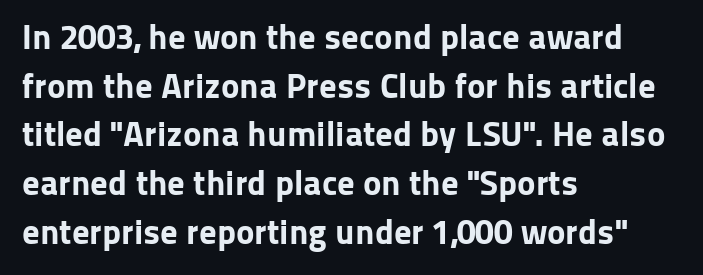
{"serif": "no", "italic": "no", "bold": "yes", "weight": "bold", "width": "normal", "stroke_contrast": "low", "x_height": "medium", "monospaced": "no", "underline": "no", "align": "left", "line_spacing": "normal", "line_spacing_ratio": 1.39, "letter_spacing": "normal", "letter_spacing_em": 0.0, "glyph_px": 35}
